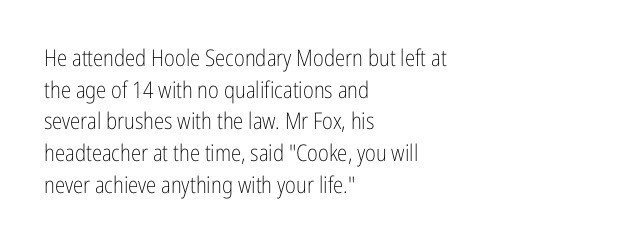
A roman cut, with each character standing at attention. Line spacing here is normal. The text block is weighted toward the left margin, trailing off unevenly rightward. Lines of text with bare space underneath. Nothing unusual about the tracking: characters are spaced as the font intends. A quiet, ordinary-to-light weight characterises the typeface.
